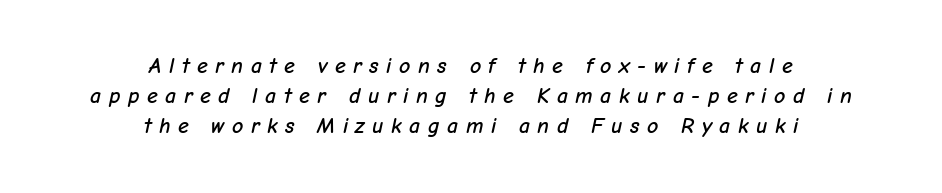
{"italic": "yes", "lean": "right", "slant_degrees": 12, "underline": "no", "align": "center", "line_spacing": "normal", "line_spacing_ratio": 1.37, "letter_spacing": "wide", "letter_spacing_em": 0.34, "glyph_px": 22}
